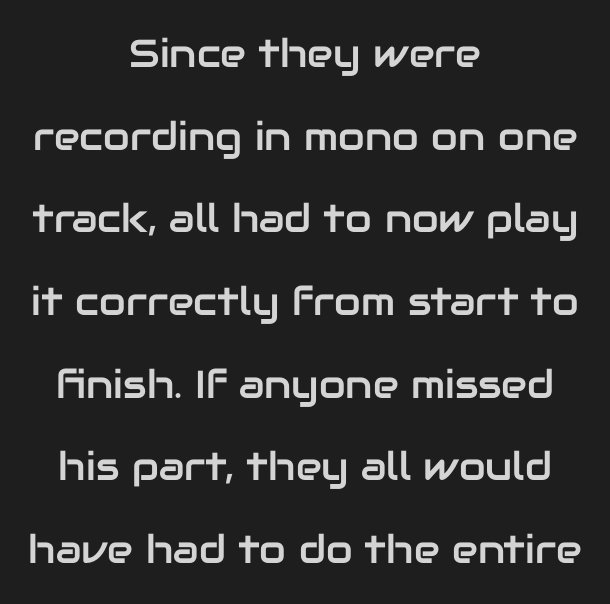
{"serif": "no", "italic": "no", "width": "normal", "stroke_contrast": "low", "x_height": "medium", "monospaced": "no", "underline": "no", "align": "center", "line_spacing": "loose", "line_spacing_ratio": 2.12, "letter_spacing": "normal", "letter_spacing_em": 0.0, "glyph_px": 39}
